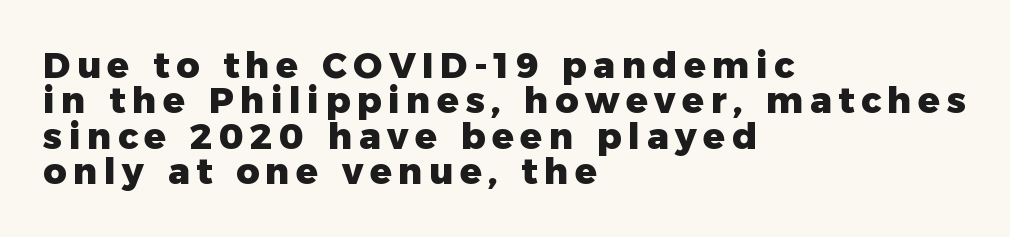
Characters remain perfectly vertical along every line. Type style note: lacks serifs. A bare baseline throughout the passage. Does the leading feel generous? Not at all — it's pinched.
